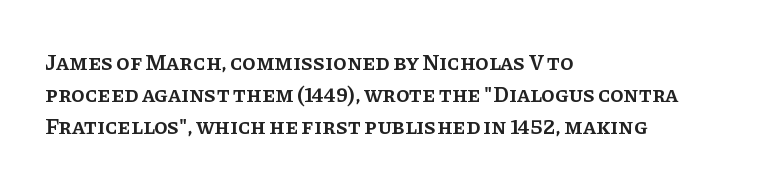
A typesetter would mark this as roman, not italic. If you drew a ruler down the left edge, every line would touch it. Look at the tracking — it's just the regular setting, nothing added. Regular leading.
